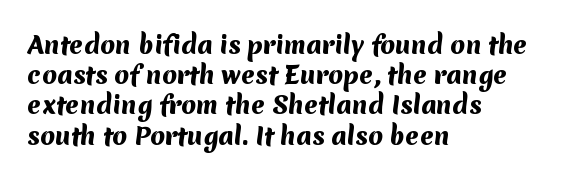
A dark, heavy texture on the line: the type is bold. Compared with typical paragraphs, the rows here are spaced about the same. Visually the block forms a straight wall on the left and a jagged coastline on the right. Descenders hang freely into open space. These lines keep a tight, regular rhythm from letter to letter.
